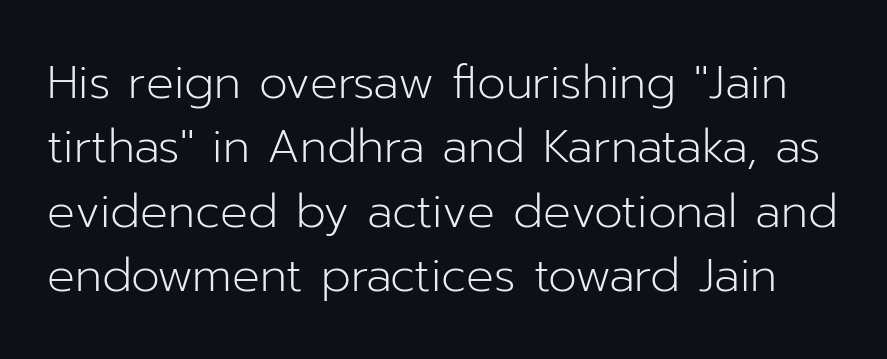
{"serif": "no", "italic": "no", "bold": "no", "weight": "light", "width": "normal", "stroke_contrast": "low", "x_height": "medium", "monospaced": "no", "underline": "no", "line_spacing": "normal", "line_spacing_ratio": 1.4, "letter_spacing": "normal", "letter_spacing_em": 0.0, "glyph_px": 46}
